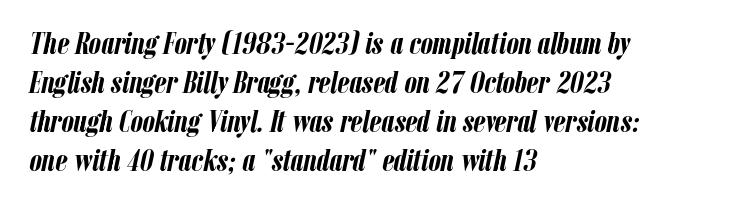
{"italic": "yes", "lean": "right", "slant_degrees": 12, "bold": "yes", "weight": "semibold", "width": "condensed", "stroke_contrast": "low", "x_height": "medium", "monospaced": "no", "underline": "no", "align": "left", "line_spacing": "normal", "line_spacing_ratio": 1.26, "letter_spacing": "normal", "letter_spacing_em": 0.0, "glyph_px": 31}
